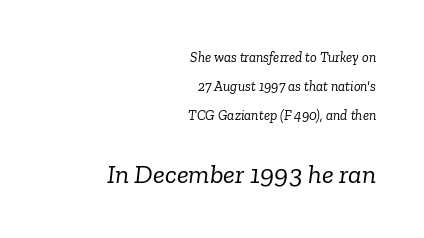
{"italic": "yes", "lean": "right", "slant_degrees": 6, "bold": "no", "underline": "no", "align": "right", "line_spacing": "loose", "line_spacing_ratio": 2.08, "letter_spacing": "normal", "letter_spacing_em": 0.0, "larger_block": "second", "size_ratio": 1.93, "glyph_px": 27}
